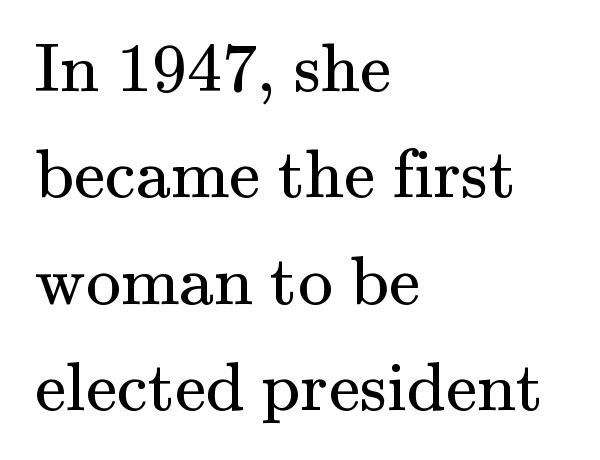
{"serif": "yes", "italic": "no", "bold": "no", "weight": "regular", "width": "normal", "stroke_contrast": "medium", "x_height": "small", "monospaced": "no", "underline": "no", "align": "left", "line_spacing": "normal", "line_spacing_ratio": 1.52, "letter_spacing": "normal", "letter_spacing_em": 0.0, "glyph_px": 70}
